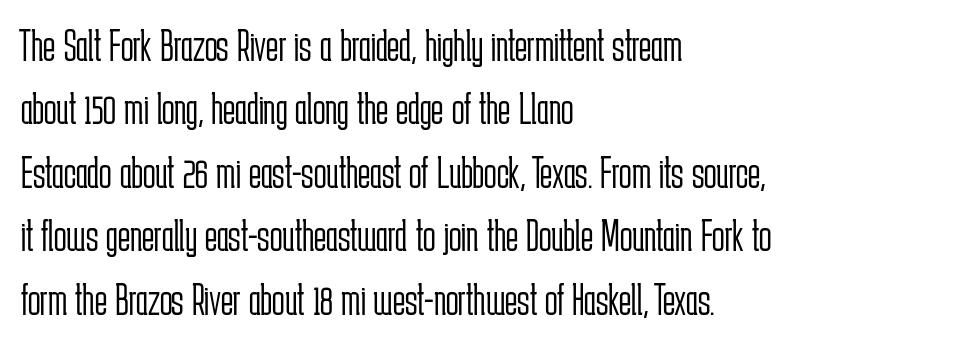
Q: Is the text bold? A: No.
Q: Is the text italic (slanted)? A: No, it is upright.
Q: Is the typeface a serif or a sans-serif typeface? A: Sans-serif.
Q: Is the text underlined? A: No.
Q: How is the paragraph aligned? A: Left-aligned.
Q: Is the spacing between letters normal or unusually wide? A: Normal.
Q: Is the spacing between lines tight, normal or loose? A: Normal.
Q: Width (condensed, normal, or wide)? A: Condensed.
Q: Stroke contrast? A: Low.
Q: x-height? A: Medium.
Q: Monospaced? A: No.
